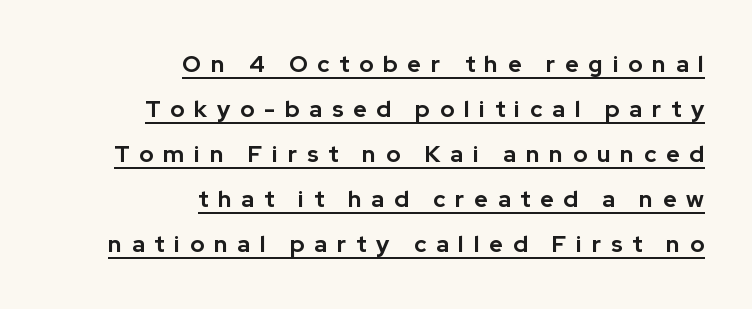
Q: Is the text bold? A: Yes.
Q: Is the text italic (slanted)? A: No, it is upright.
Q: Is the text underlined? A: Yes.
Q: How is the paragraph aligned? A: Right-aligned.
Q: Is the spacing between letters normal or unusually wide? A: Unusually wide.
Q: Is the spacing between lines tight, normal or loose? A: Loose.
